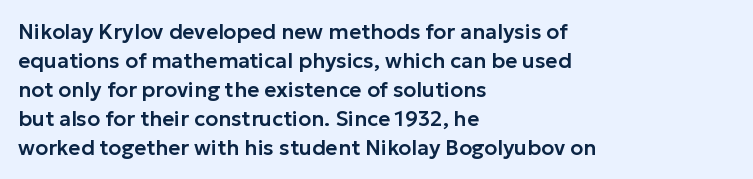
{"italic": "no", "underline": "no", "align": "left", "line_spacing": "normal", "line_spacing_ratio": 1.38, "letter_spacing": "normal", "letter_spacing_em": 0.0, "glyph_px": 21}
